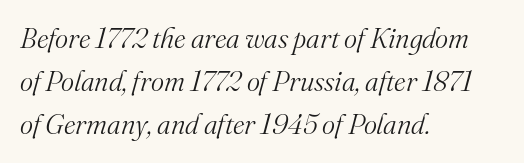
This sample uses an oblique cut, with every glyph tilted off the vertical. Compared with typical body copy, the letter spacing here is the same. Counters stay open thanks to moderate or lighter strokes. The designer went with a serif here, giving each stem small feet. Vertically, the passage feels balanced, rows spaced as you'd expect. Type without underlining.
